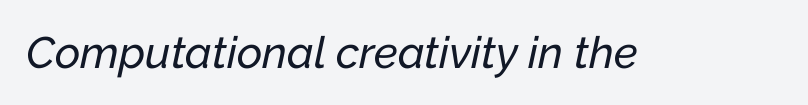
{"italic": "yes", "lean": "right", "slant_degrees": 12, "width": "normal", "stroke_contrast": "low", "x_height": "medium", "monospaced": "no", "underline": "no", "letter_spacing": "normal", "letter_spacing_em": 0.0, "glyph_px": 44}
